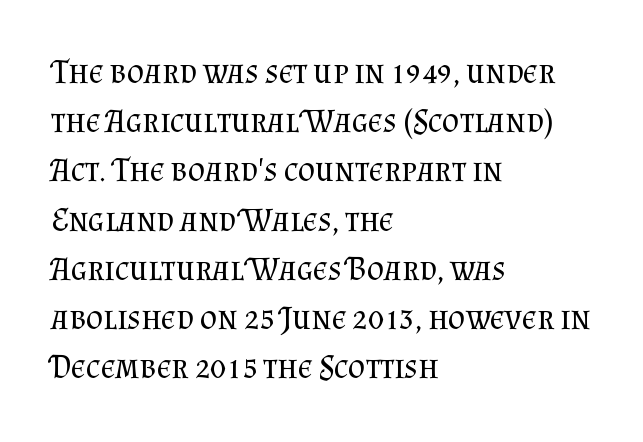
Style check: upright. Students, note that the glyphs here touch the page at normal intervals. This rendering employs a face with finishing strokes, i.e., a serif. Note the varied advance widths — an 'i' is clearly narrower than an 'm'. The designer left line spacing at the default. Leftover space on each line is placed entirely after the last word.
